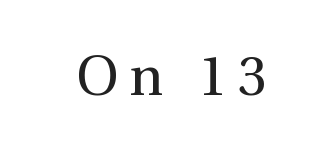
{"serif": "yes", "italic": "no", "bold": "no", "weight": "regular", "width": "normal", "x_height": "medium", "monospaced": "no", "underline": "no", "letter_spacing": "wide", "letter_spacing_em": 0.2, "glyph_px": 55}
